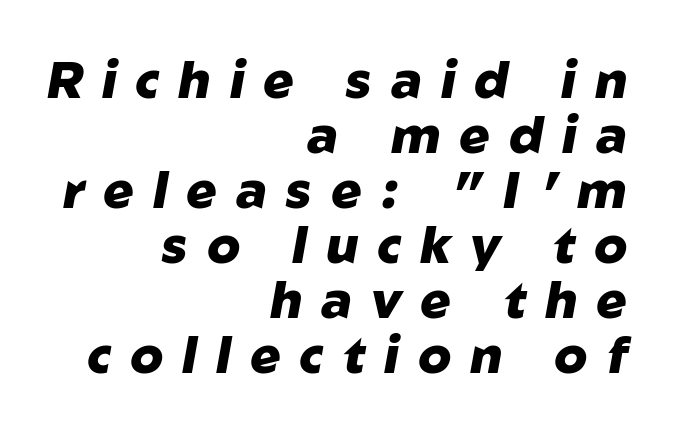
The image shows 51 px heavy type, italic (leaning right); set right-aligned, tight line spacing (1.08x), unusually wide letter spacing (+0.37 em), not underlined; low stroke contrast and a medium x-height.
